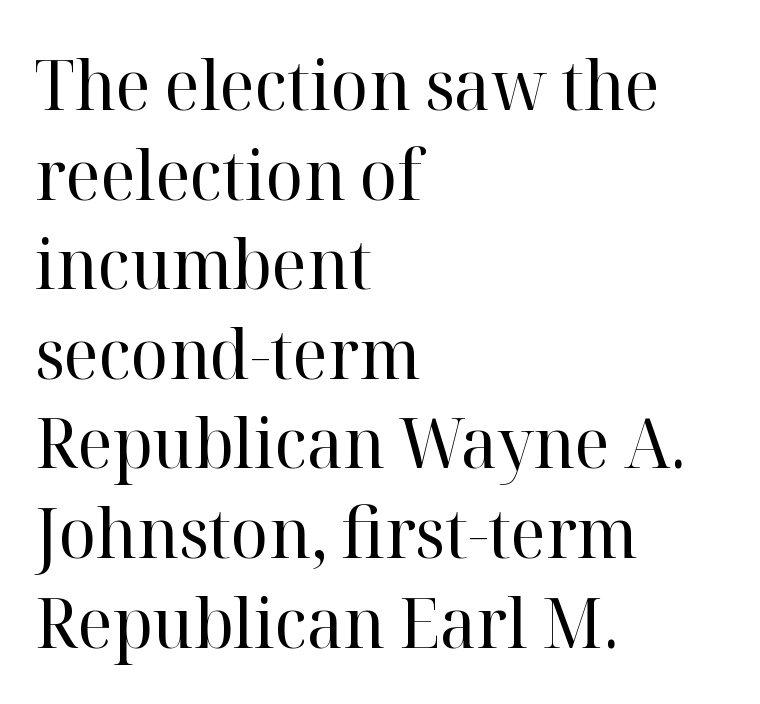
{"serif": "yes", "italic": "no", "bold": "no", "weight": "regular", "width": "normal", "stroke_contrast": "high", "x_height": "medium", "monospaced": "no", "underline": "no", "align": "left", "line_spacing": "normal", "line_spacing_ratio": 1.28, "letter_spacing": "normal", "letter_spacing_em": 0.0, "glyph_px": 70}
